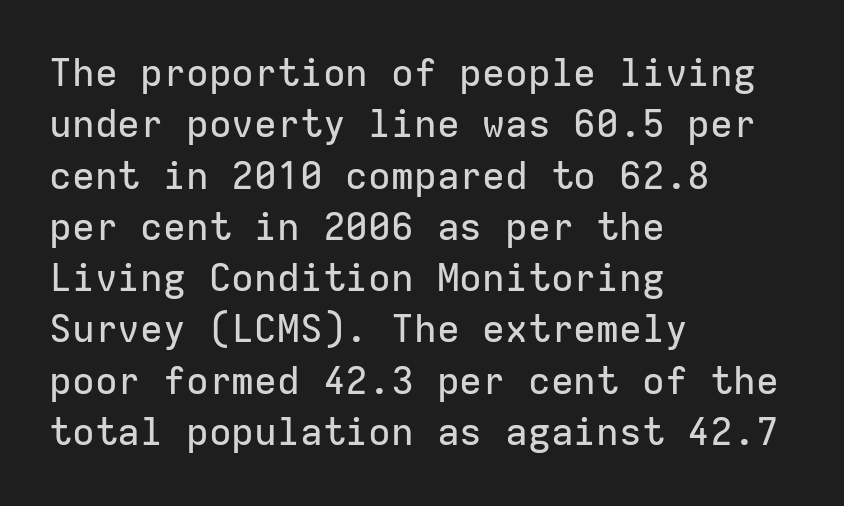
The image shows 38 px sans-serif type, upright, monospaced; set left-aligned, normal line spacing (1.35x), normal letter spacing, not underlined; low stroke contrast and a medium x-height.
